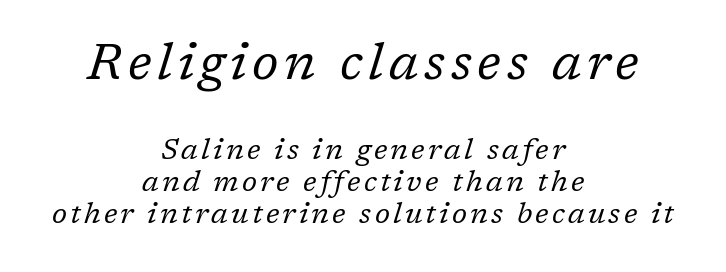
{"serif": "yes", "italic": "yes", "lean": "right", "slant_degrees": 17, "bold": "no", "weight": "regular", "width": "normal", "stroke_contrast": "low", "x_height": "medium", "monospaced": "no", "underline": "no", "align": "center", "line_spacing": "tight", "line_spacing_ratio": 1.09, "larger_block": "first", "size_ratio": 1.76, "glyph_px": 51}
